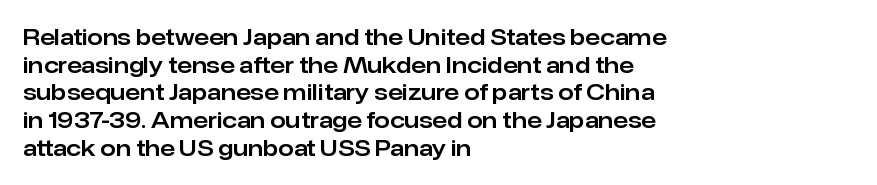
{"italic": "no", "underline": "no", "align": "left", "line_spacing": "normal", "line_spacing_ratio": 1.26, "letter_spacing": "normal", "letter_spacing_em": 0.0, "glyph_px": 22}
